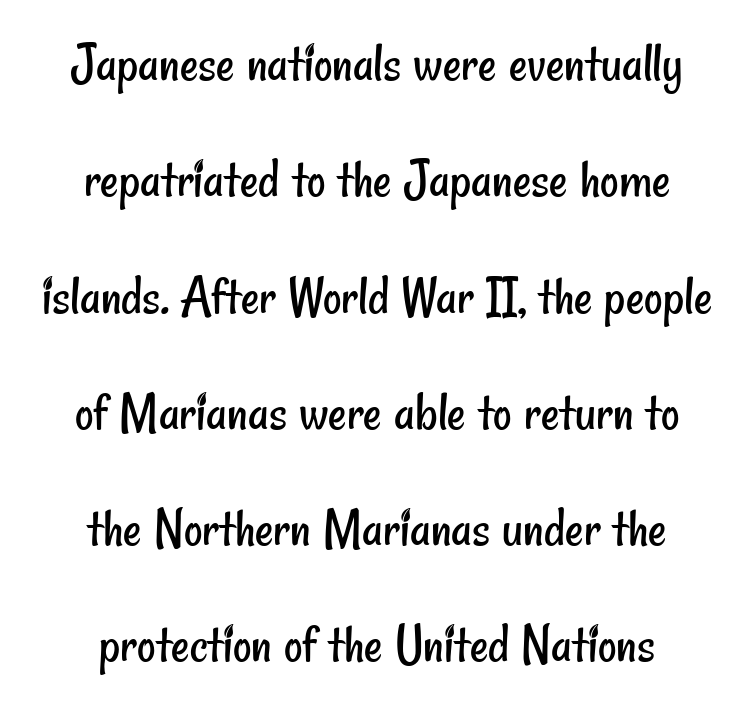
Lines of text with bare space underneath. No extra tracking has been applied to these lines. This rendering uses center alignment, leaving both contours irregular but symmetric. Font category for this specimen: sans-serif.
